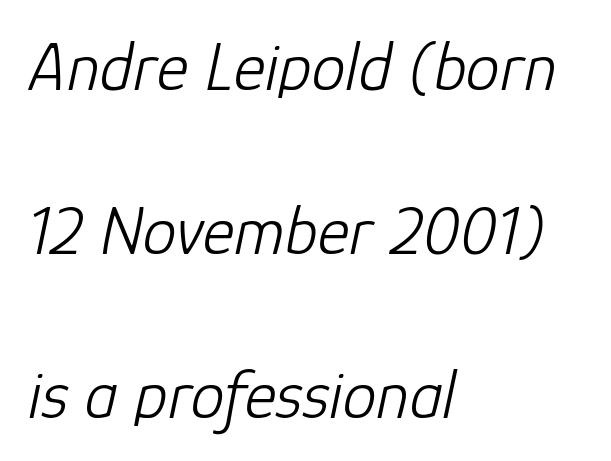
{"italic": "yes", "lean": "right", "slant_degrees": 12, "bold": "no", "weight": "light", "width": "normal", "stroke_contrast": "low", "x_height": "medium", "monospaced": "no", "underline": "no", "align": "left", "line_spacing": "loose", "line_spacing_ratio": 2.41, "letter_spacing": "normal", "letter_spacing_em": 0.0, "glyph_px": 68}
